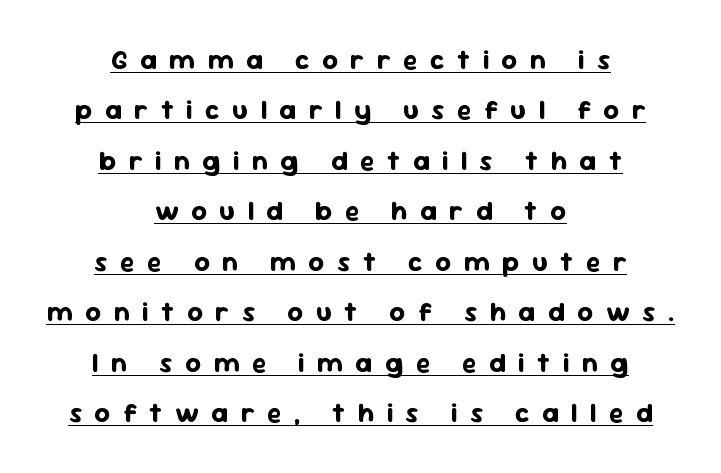
{"italic": "no", "bold": "yes", "underline": "yes", "align": "center", "line_spacing_ratio": 1.87, "letter_spacing": "wide", "letter_spacing_em": 0.46, "glyph_px": 27}
